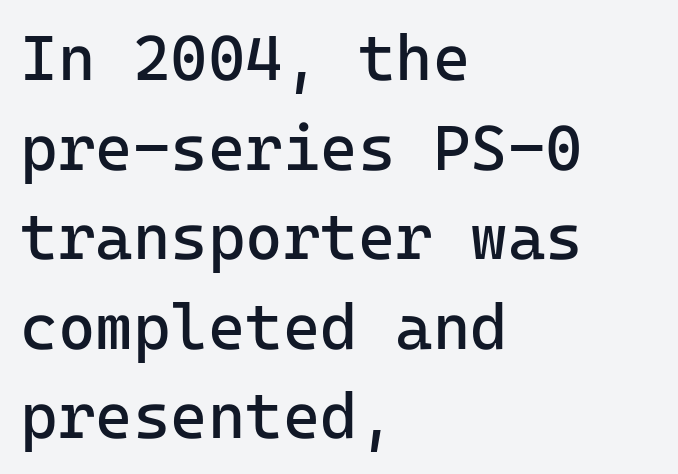
The image shows 64 px regular-weight sans-serif type, upright; set left-aligned, normal line spacing (1.4x), normal letter spacing, not underlined; low stroke contrast and a medium x-height.
